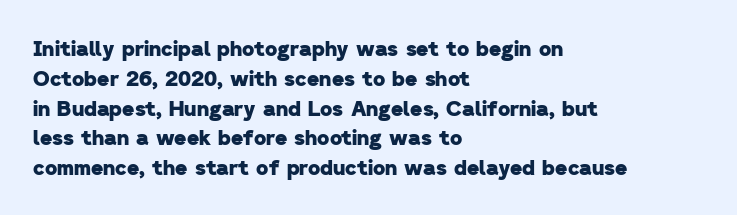
Bold? Absolutely — the strokes are thick and heavy. Does the copy run flush right? No — it runs flush left. Honestly, there is no underline to notice here at all. The lines sit at an ordinary, default distance from one another. Spacing between characters is what you'd get straight out of the box.
